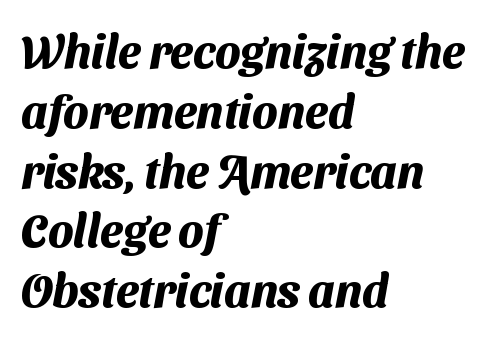
The image shows 46 px heavy sans-serif type; set left-aligned, normal line spacing (1.3x), normal letter spacing, not underlined; medium stroke contrast and a medium x-height.
